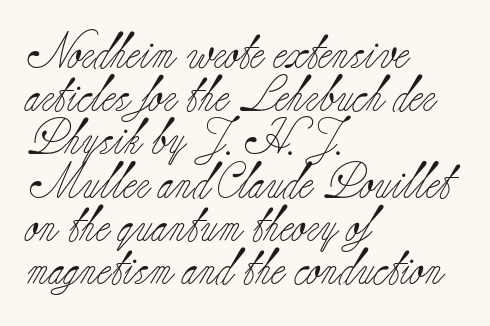
{"serif": "yes", "bold": "no", "weight": "light", "width": "normal", "stroke_contrast": "low", "x_height": "small", "monospaced": "no", "underline": "no", "align": "left", "line_spacing_ratio": 1.2, "letter_spacing": "normal", "letter_spacing_em": 0.0, "glyph_px": 36}
